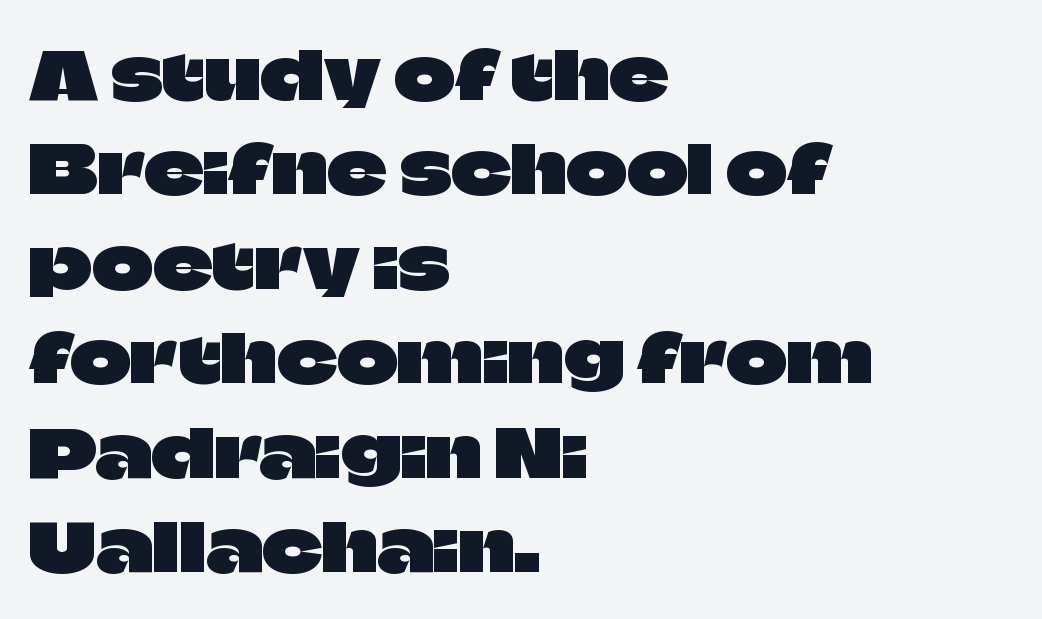
Normally led — the rows are evenly, conventionally spaced. Is this a sans? Yes — the strokes have no serifs. Words appear dense and cohesive because spacing is normal. The gap between lines stays unmarked. Looks like regular typesetting: each glyph gets only the width it needs. When letters stand straight like this, we call the style roman or upright.
